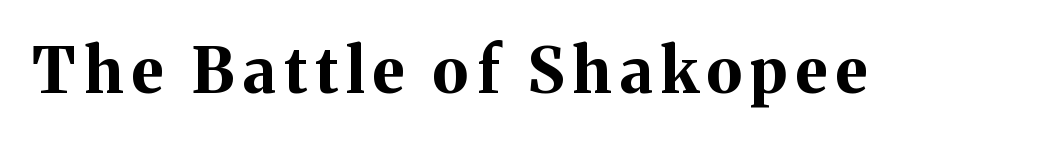
Q: Is the text bold? A: Yes.
Q: Is the text italic (slanted)? A: No, it is upright.
Q: Is the typeface a serif or a sans-serif typeface? A: Serif.
Q: Is the text underlined? A: No.
Q: Width (condensed, normal, or wide)? A: Normal.
Q: Stroke contrast? A: Medium.
Q: x-height? A: Medium.
Q: Monospaced? A: No.
